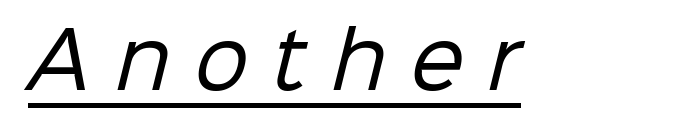
Q: Is the text bold? A: No.
Q: Is the typeface a serif or a sans-serif typeface? A: Sans-serif.
Q: Is the text underlined? A: Yes.
Q: Is the spacing between letters normal or unusually wide? A: Unusually wide.
Q: Width (condensed, normal, or wide)? A: Normal.
Q: Stroke contrast? A: Low.
Q: x-height? A: Medium.
Q: Monospaced? A: No.
